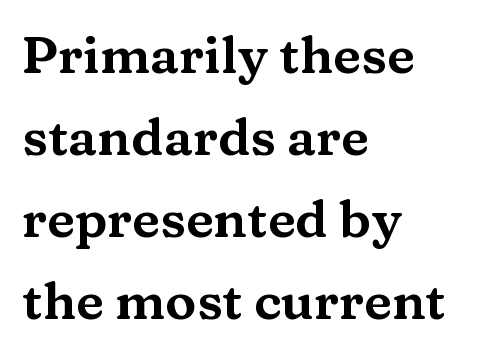
Q: Is the text italic (slanted)? A: No, it is upright.
Q: Is the typeface a serif or a sans-serif typeface? A: Serif.
Q: Is the text underlined? A: No.
Q: How is the paragraph aligned? A: Left-aligned.
Q: Is the spacing between letters normal or unusually wide? A: Normal.
Q: Is the spacing between lines tight, normal or loose? A: Normal.
Q: Width (condensed, normal, or wide)? A: Wide.
Q: Stroke contrast? A: Medium.
Q: x-height? A: Medium.
Q: Monospaced? A: No.
